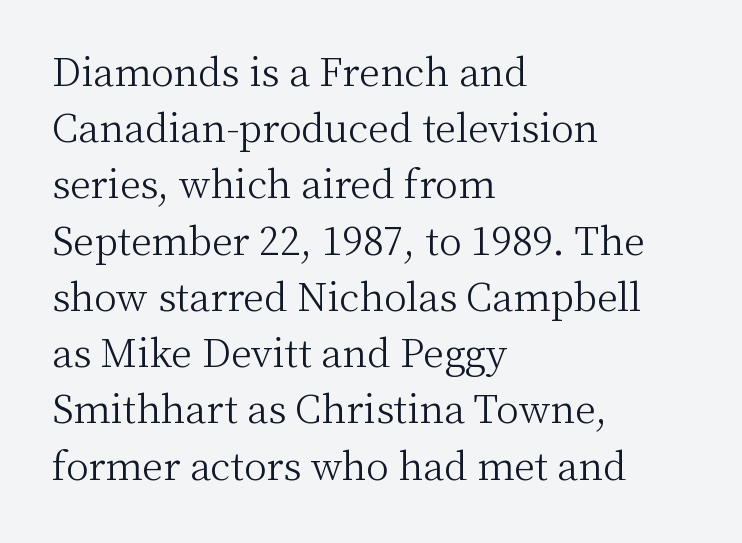
Examine the stroke ends and you'll spot serifs. Left-aligned paragraph, ragged on the right. Honestly, the row spacing looks completely unremarkable. Note the varied advance widths — an 'i' is clearly narrower than an 'm'. Nothing unusual about the tracking: characters are spaced as the font intends. Heaviness? Minimal to ordinary, like unemphasized prose.
